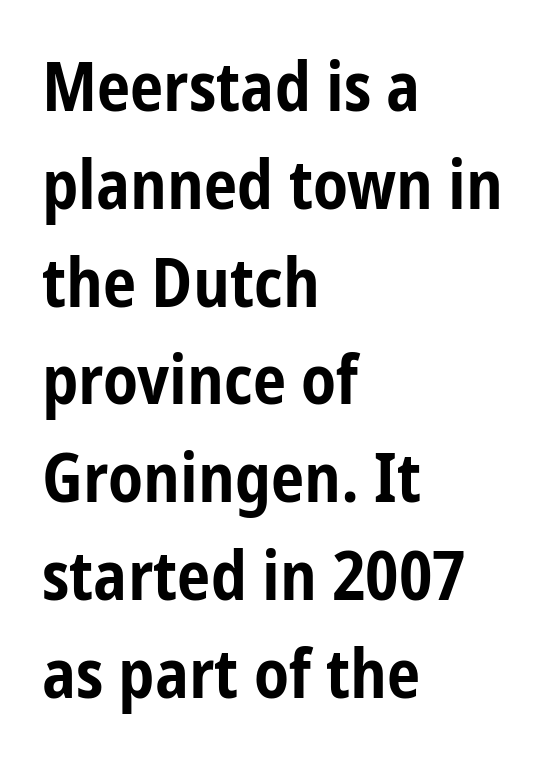
{"serif": "no", "italic": "no", "bold": "yes", "weight": "bold", "width": "condensed", "stroke_contrast": "low", "x_height": "medium", "monospaced": "no", "underline": "no", "align": "left", "line_spacing": "normal", "line_spacing_ratio": 1.46, "letter_spacing": "normal", "letter_spacing_em": 0.0, "glyph_px": 67}
